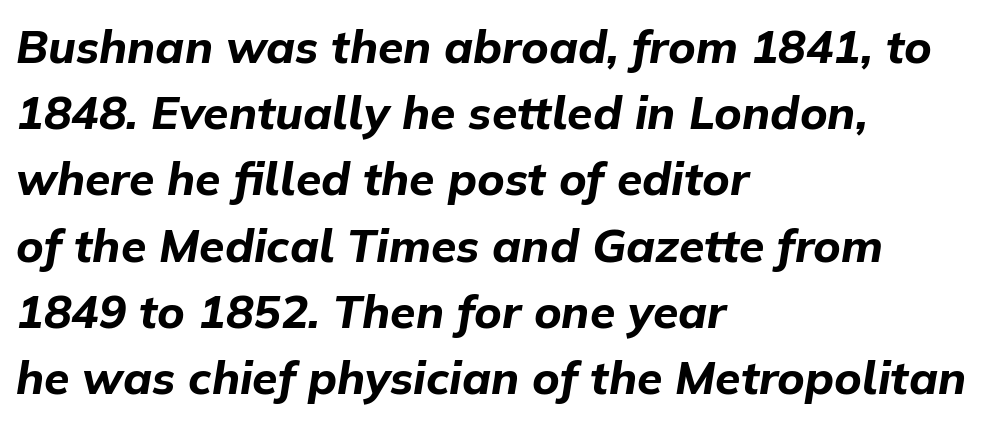
Q: Is the text bold? A: Yes.
Q: Is the text italic (slanted)? A: Yes, it leans right by about 9 degrees.
Q: Is the text underlined? A: No.
Q: How is the paragraph aligned? A: Left-aligned.
Q: Is the spacing between letters normal or unusually wide? A: Normal.
Q: Is the spacing between lines tight, normal or loose? A: Normal.
Q: Width (condensed, normal, or wide)? A: Normal.
Q: Stroke contrast? A: Low.
Q: x-height? A: Medium.
Q: Monospaced? A: No.
